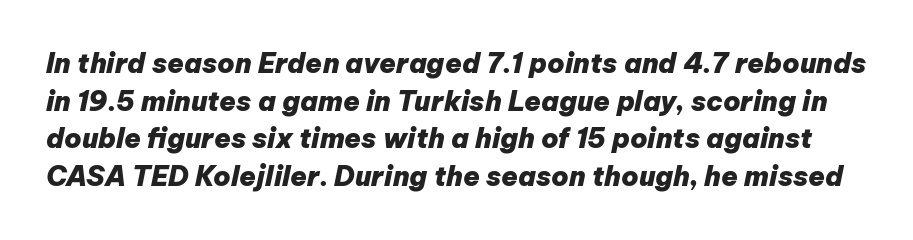
You'd pick this weight for a headline — it's a proper bold. This sample uses an oblique cut, with every glyph tilted off the vertical. Clear beneath every line of the passage. The line texture is even and compact thanks to regular tracking.
